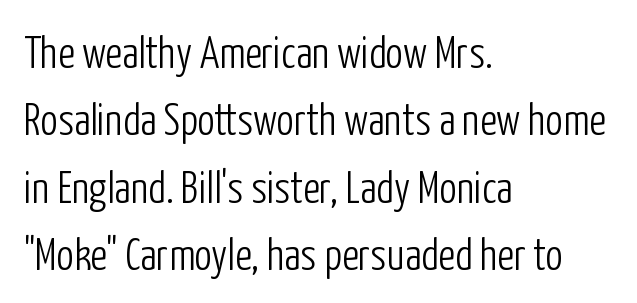
The image shows 44 px light, condensed sans-serif type, upright; set left-aligned, normal line spacing (1.53x), normal letter spacing, not underlined; low stroke contrast and a medium x-height.
